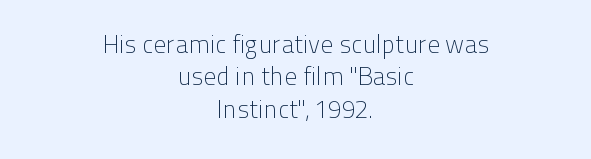
The type sits square on the baseline with zero lean. Stem width sits at or under what a default text font uses. Compared with a flush-left layout, this one balances lines on the center instead. Only glyphs here, with clear space below each row. What stands out about the letter spacing? Nothing — it is the standard amount. A normal amount of white space separates one row of letters from the next.
